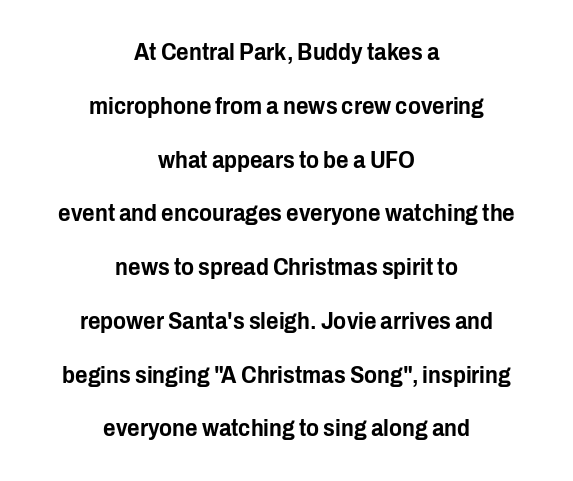
{"italic": "no", "underline": "no", "align": "center", "line_spacing": "loose", "line_spacing_ratio": 2.24, "letter_spacing": "normal", "letter_spacing_em": 0.0, "glyph_px": 24}
